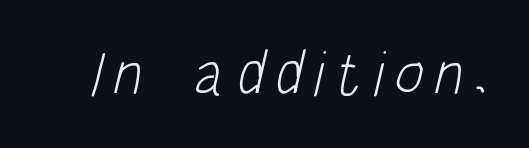
Q: Is the text bold? A: No.
Q: Is the typeface a serif or a sans-serif typeface? A: Sans-serif.
Q: Is the text underlined? A: No.
Q: Width (condensed, normal, or wide)? A: Condensed.
Q: Stroke contrast? A: Low.
Q: x-height? A: Large.
Q: Monospaced? A: No.
